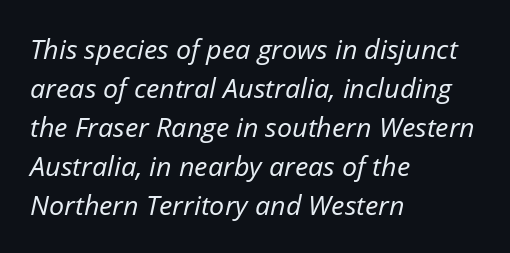
Q: Is the text bold? A: No.
Q: Is the text italic (slanted)? A: Yes, it leans right by about 12 degrees.
Q: Is the text underlined? A: No.
Q: How is the paragraph aligned? A: Left-aligned.
Q: Is the spacing between letters normal or unusually wide? A: Normal.
Q: Is the spacing between lines tight, normal or loose? A: Normal.
